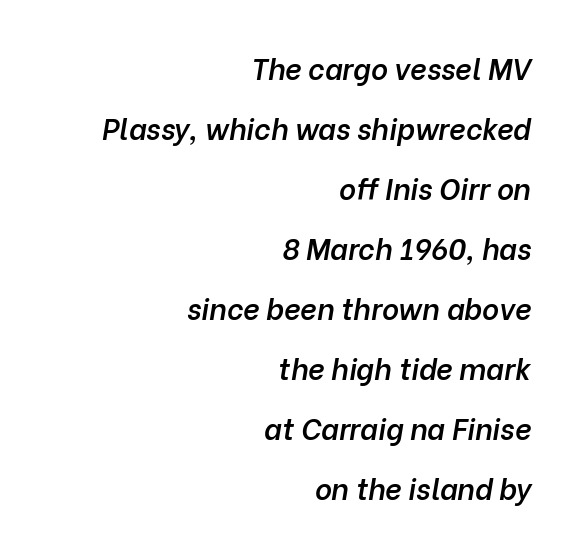
{"italic": "yes", "lean": "right", "slant_degrees": 10, "bold": "semi", "weight": "semibold", "width": "normal", "stroke_contrast": "low", "x_height": "medium", "monospaced": "no", "underline": "no", "align": "right", "line_spacing": "loose", "line_spacing_ratio": 2.07, "letter_spacing": "normal", "letter_spacing_em": 0.0, "glyph_px": 29}
